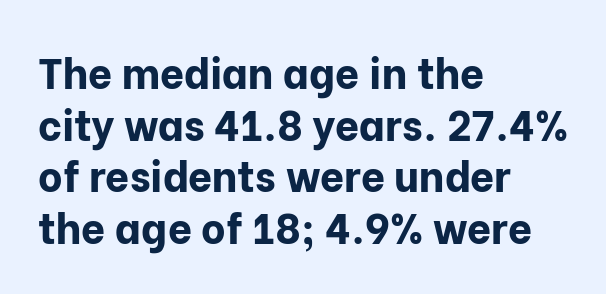
The image shows 42 px bold sans-serif type, upright; set left-aligned, line spacing 1.23x, normal letter spacing, not underlined; low stroke contrast and a medium x-height.
